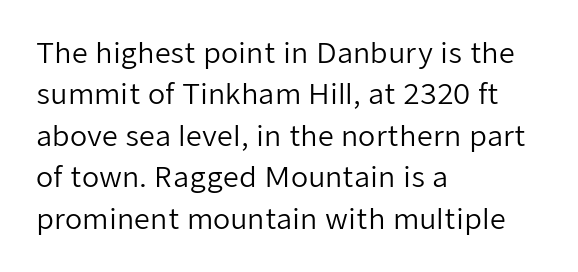
A student would call this left alignment; a typographer would say flush left, rag right. Students, observe: this is what conventionally led text looks like. These lines keep a tight, regular rhythm from letter to letter. No heavy texture on the line: the type isn't bold. Beneath every word, the page is bare. This rendering employs a face without finishing strokes, i.e., a sans-serif.
